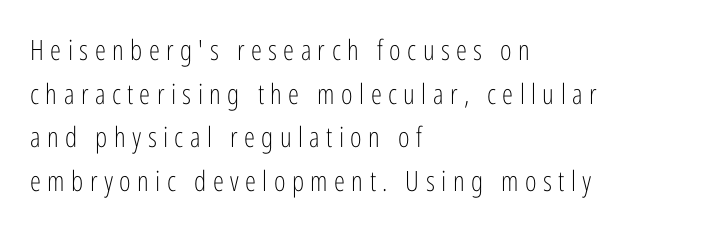
{"serif": "no", "italic": "no", "bold": "no", "weight": "light", "width": "condensed", "stroke_contrast": "low", "x_height": "medium", "monospaced": "no", "underline": "no", "align": "left", "line_spacing": "normal", "line_spacing_ratio": 1.56, "letter_spacing": "wide", "letter_spacing_em": 0.23, "glyph_px": 28}
